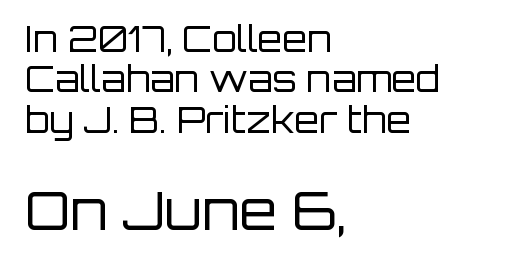
Q: Is the text bold? A: No.
Q: Is the text italic (slanted)? A: No, it is upright.
Q: Is the typeface a serif or a sans-serif typeface? A: Sans-serif.
Q: Is the text underlined? A: No.
Q: How is the paragraph aligned? A: Left-aligned.
Q: Is the spacing between letters normal or unusually wide? A: Normal.
Q: Is the spacing between lines tight, normal or loose? A: Tight.
Q: Which block of text is set in a larger size, the first (top) or the second (bottom)? A: The second (bottom) one.
Q: Width (condensed, normal, or wide)? A: Normal.
Q: Stroke contrast? A: Low.
Q: x-height? A: Large.
Q: Monospaced? A: No.
